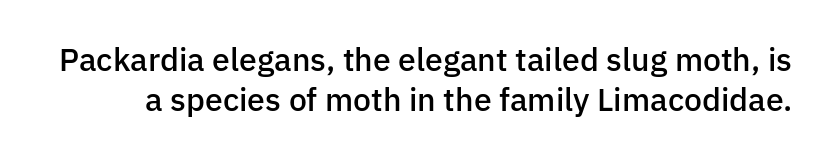
Upright lettering throughout. This rendering features lettering with no underline. Quick note: interline space is typical. Students, this is semibold: more ink than regular, less than bold. The type is set solid horizontally, with unmodified tracking. This sample uses a sans-serif face.
